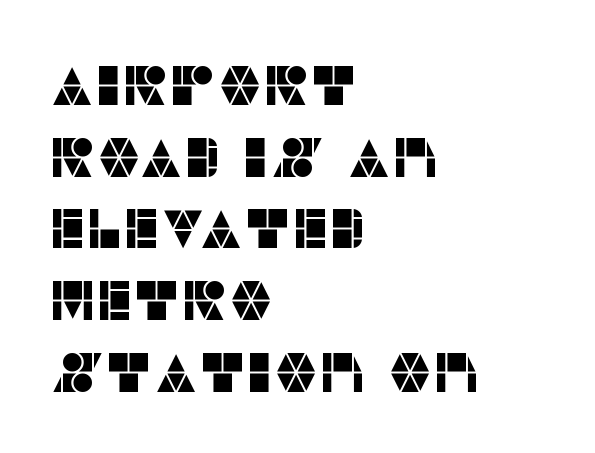
The image shows 56 px sans-serif type, upright; set left-aligned, normal line spacing (1.28x), normal letter spacing, not underlined; low stroke contrast and a large x-height.
